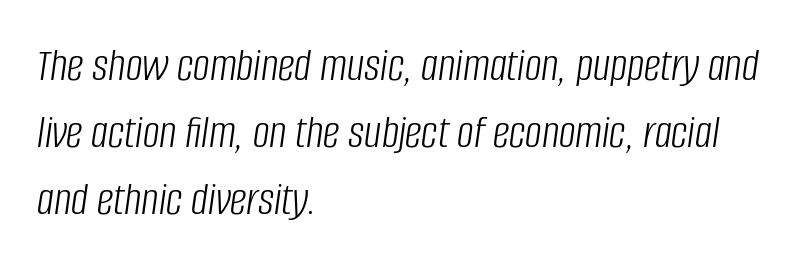
The image shows 47 px light, condensed type, italic (leaning right); set left-aligned, normal line spacing (1.43x), normal letter spacing, not underlined; low stroke contrast and a large x-height.
